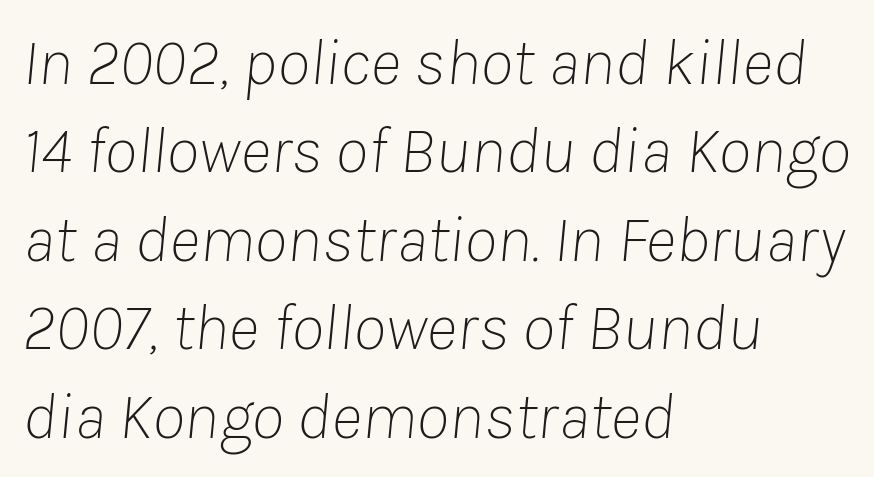
The glyphs look as if they've been sheared to an angle. A quiet, ordinary-to-light weight characterises the typeface. The tracking reads as untouched default to a designer's eye. Visually the block forms a straight wall on the left and a jagged coastline on the right. Anything drawn beneath the words? Only blank space.
